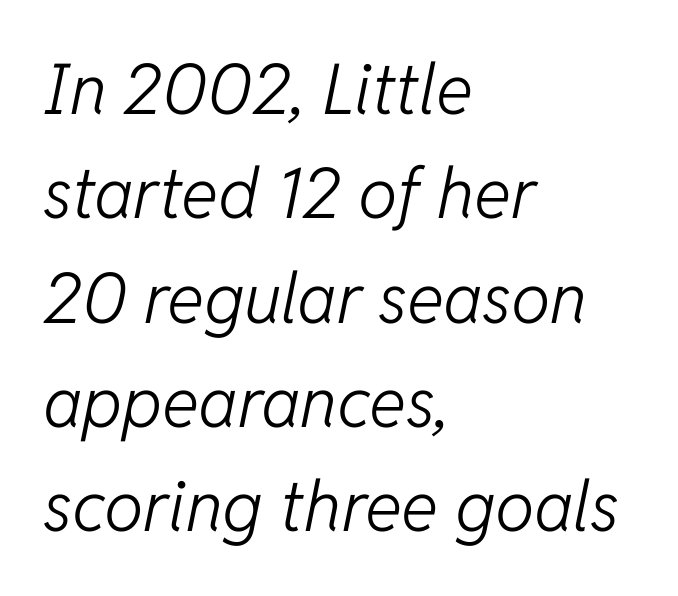
Caption: face not bold, strokes unweighted. Notice how descenders clear the ascenders below comfortably — that's standard leading. No extra tracking has been applied to these lines. Where is the straight margin? On the left. Words float on clear page, feet unadorned.
